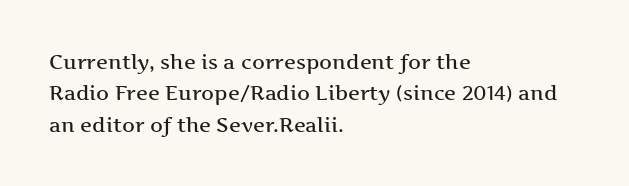
{"italic": "no", "underline": "no", "align": "left", "line_spacing": "normal", "line_spacing_ratio": 1.57, "letter_spacing": "normal", "letter_spacing_em": 0.0, "glyph_px": 20}
